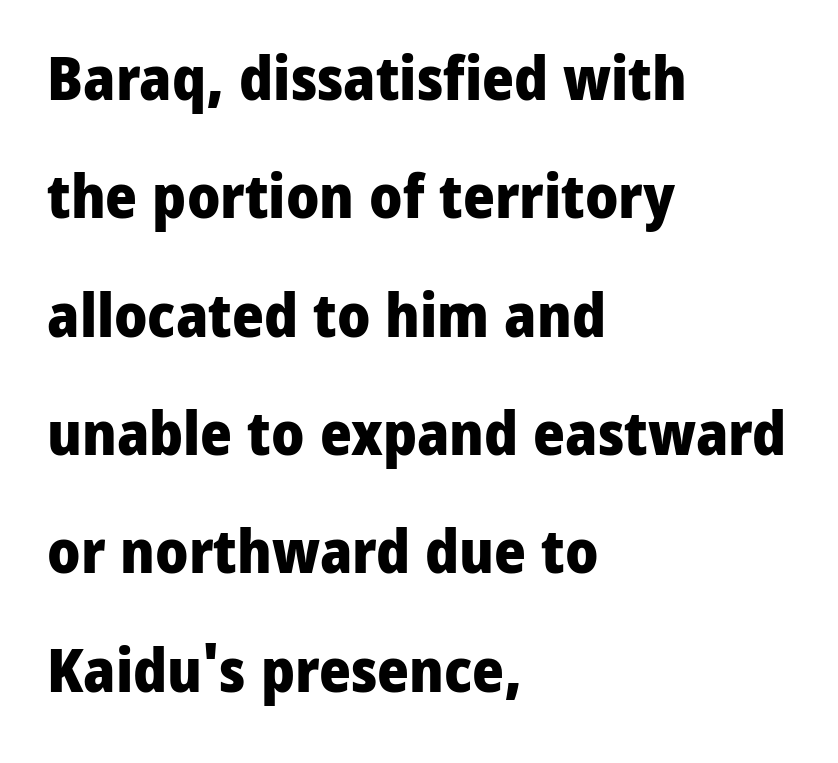
{"serif": "no", "italic": "no", "bold": "yes", "weight": "heavy", "width": "normal", "stroke_contrast": "low", "x_height": "medium", "monospaced": "no", "underline": "no", "align": "left", "line_spacing": "loose", "line_spacing_ratio": 1.94, "letter_spacing": "normal", "letter_spacing_em": 0.0, "glyph_px": 61}
